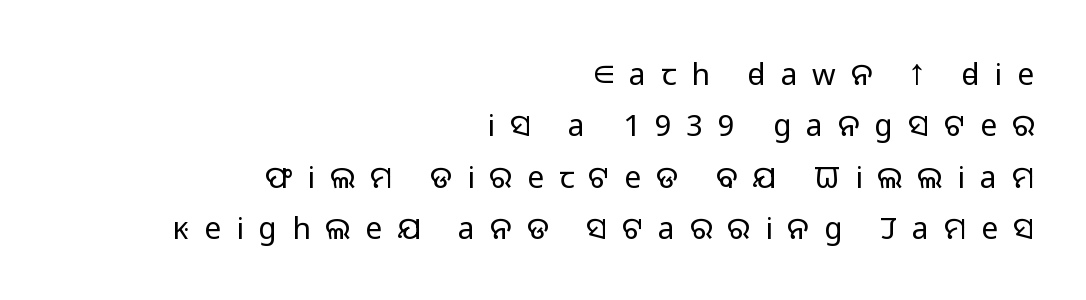
Do the characters align in a grid? No, the font is proportional. The ragged edge is on the left, which tells us the setting is flush right. Is the letter spacing exaggerated? Yes — the characters are pushed far apart. The space directly below the letters is spotless. In terms of letterform style, serifs are entirely absent. The specimen reads as upright at a glance.
